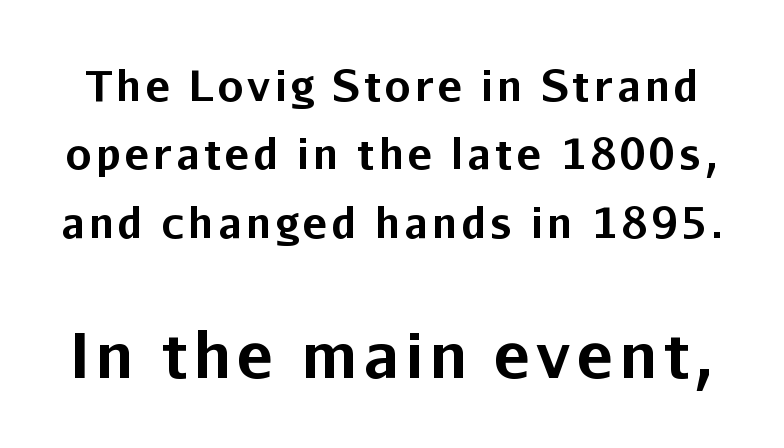
The image shows 61 px bold sans-serif type, upright; set normal line spacing (1.67x), not underlined; the second (bottom) block is 1.49x larger; low stroke contrast and a medium x-height.
